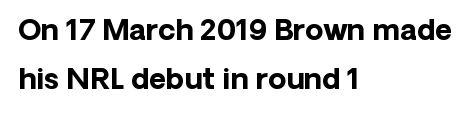
The baseline area is clear. A roman cut, with each character standing at attention. Summary of vertical rhythm: regular, with standard interline spacing. The passage shown is typeset with a sans-serif family.
